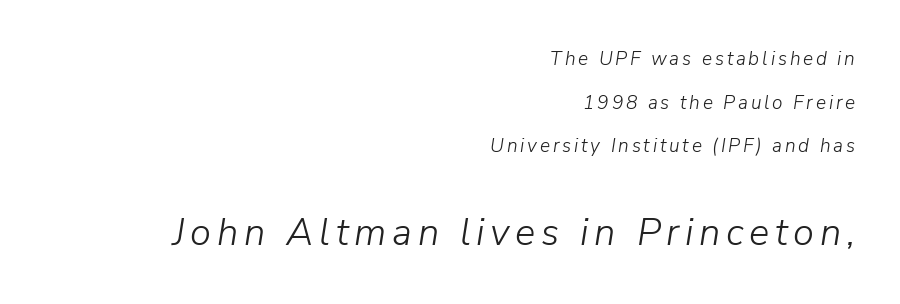
The image shows 38 px light type, italic (leaning right); set right-aligned, loose line spacing (2.29x), not underlined; the second (bottom) block is 2.0x larger; low stroke contrast and a medium x-height.
